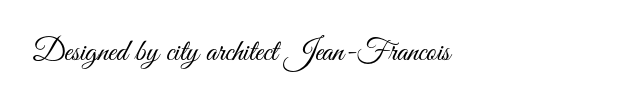
Is the letter spacing exaggerated? No — it looks like the ordinary default. Clear beneath every line of the passage. Regarding serifs, this sample does without them. The letterforms sit at book weight or below. Line starts are locked; line ends wander.
